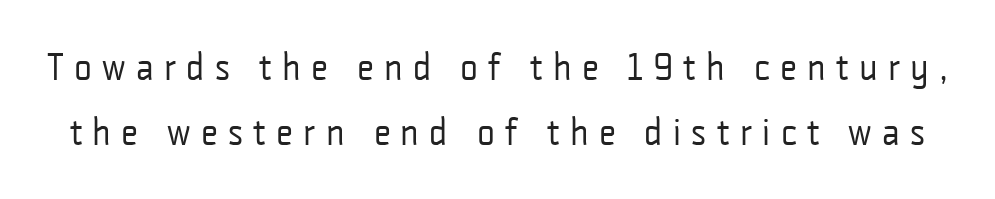
The image shows 38 px regular-weight, condensed sans-serif type, upright; set normal line spacing (1.7x), unusually wide letter spacing (+0.27 em), not underlined; low stroke contrast and a medium x-height.
